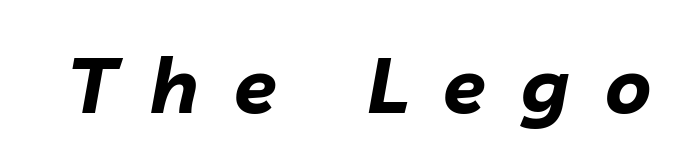
Q: Is the text bold? A: Yes.
Q: Is the text italic (slanted)? A: Yes, it leans right by about 10 degrees.
Q: Is the text underlined? A: No.
Q: Is the spacing between letters normal or unusually wide? A: Unusually wide.
Q: Width (condensed, normal, or wide)? A: Normal.
Q: Stroke contrast? A: Low.
Q: x-height? A: Medium.
Q: Monospaced? A: No.
